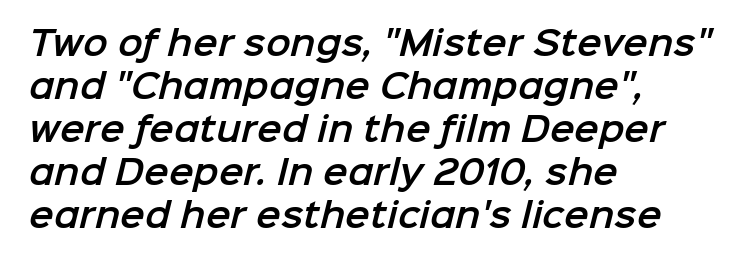
The image shows 33 px sans-serif type; set left-aligned, normal line spacing (1.3x), normal letter spacing, not underlined; low stroke contrast and a medium x-height.
